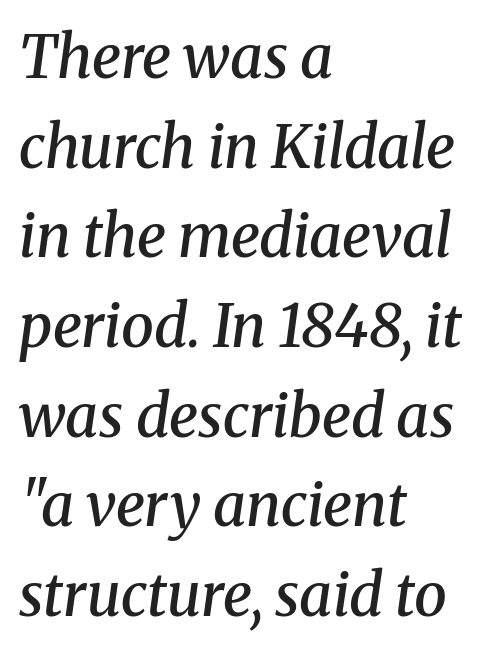
On the weight axis this lands at semibold, roughly 600. Check where the strokes stop: tiny serifs finish them off. Does the copy run flush right? No — it runs flush left. Here the designer chose a conventional face with non-uniform glyph widths. These lines were composed using italics. Spacing between characters is what you'd get straight out of the box.
